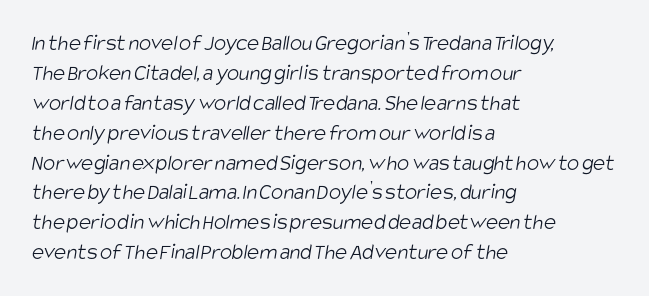
The image shows 23 px text type; set left-aligned, normal line spacing (1.3x), normal letter spacing, not underlined.
